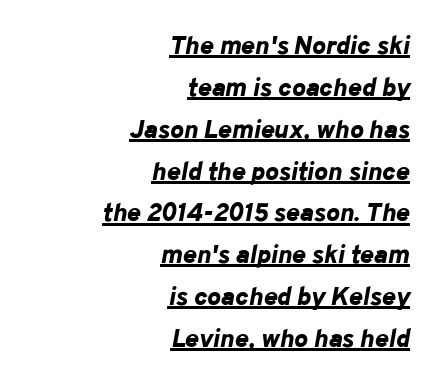
The letterforms sit shoulder to shoulder at normal distance. Reading down the column, the eye jumps a familiar distance to each next line. Plenty of ink on the page — the face is bold. Right-aligned paragraph, ragged on the left.
